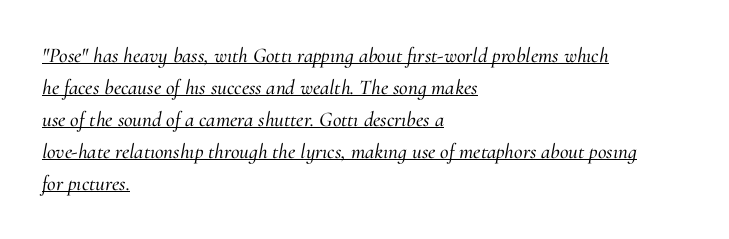
The image shows 21 px text type, italic (leaning right); set left-aligned, normal line spacing (1.52x), normal letter spacing, underlined.
